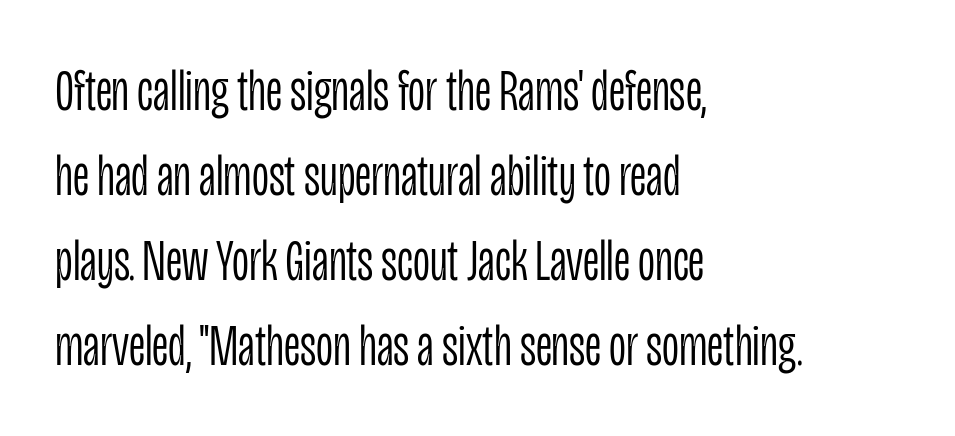
In terms of leading, this rendering sits right in the middle. Typeset ragged right — the left edge is the straight one. Each word holds together tightly as a unit, with standard inter-letter gaps. Looks like regular typesetting: each glyph gets only the width it needs. The letterforms sit at book weight or below. Do the letters lean? They stand straight.
